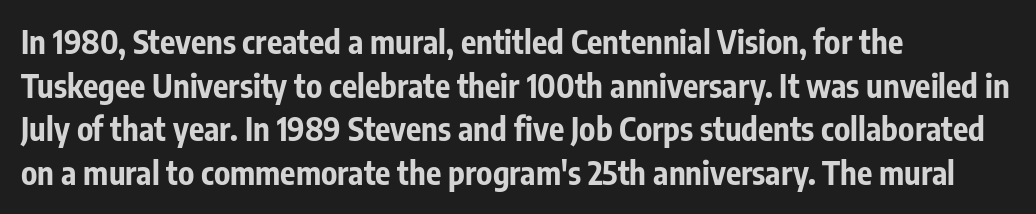
The image shows 32 px bold, condensed sans-serif type, upright; set left-aligned, normal line spacing (1.36x), normal letter spacing, not underlined; low stroke contrast and a medium x-height.
